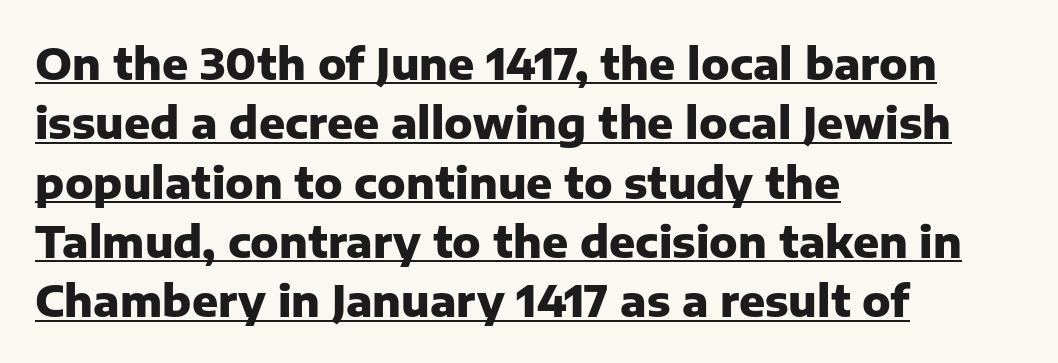
{"serif": "no", "italic": "no", "bold": "yes", "weight": "heavy", "width": "normal", "stroke_contrast": "low", "x_height": "medium", "monospaced": "no", "underline": "yes", "align": "left", "line_spacing": "normal", "line_spacing_ratio": 1.38, "letter_spacing": "normal", "letter_spacing_em": 0.0, "glyph_px": 43}
